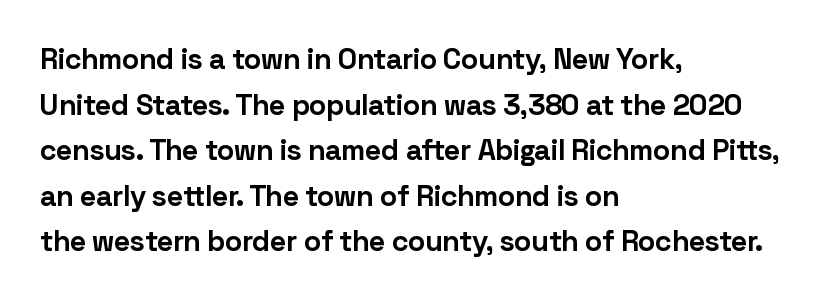
Q: Is the text bold? A: Yes.
Q: Is the text italic (slanted)? A: No, it is upright.
Q: Is the typeface a serif or a sans-serif typeface? A: Sans-serif.
Q: Is the text underlined? A: No.
Q: How is the paragraph aligned? A: Left-aligned.
Q: Is the spacing between letters normal or unusually wide? A: Normal.
Q: Is the spacing between lines tight, normal or loose? A: Normal.
Q: Width (condensed, normal, or wide)? A: Normal.
Q: Stroke contrast? A: Low.
Q: x-height? A: Medium.
Q: Monospaced? A: No.
